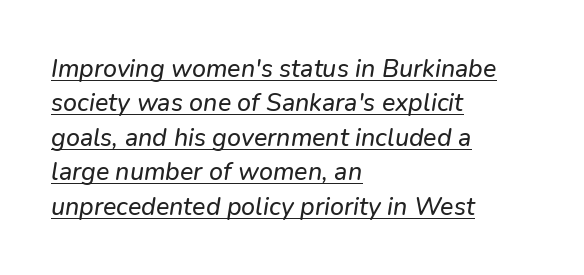
{"underline": "yes", "align": "left", "line_spacing": "normal", "line_spacing_ratio": 1.38, "letter_spacing": "normal", "letter_spacing_em": 0.0, "glyph_px": 25}
